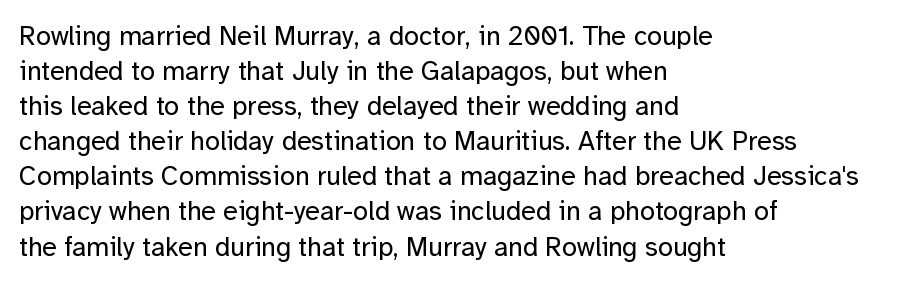
Style check: upright. Plain, unruled lines of type. The paragraph has a hard left edge and a soft right edge. This rendering leaves character spacing at its baseline value. A typesetter would call this leading conventional body-copy spacing. These glyphs show unthickened strokes, regular width or finer.
